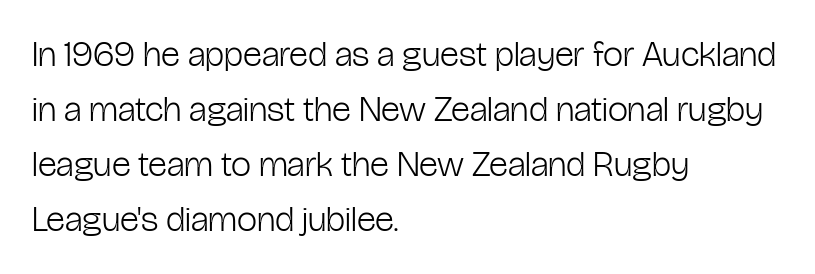
What kind of face is this? One without serifs — a sans. Ink coverage per letter is moderate at most. Nobody drew a line under any word here. Casual observation: everything's shoved over to the left.
